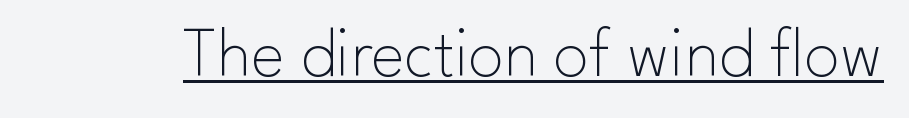
Q: Is the text bold? A: No.
Q: Is the text italic (slanted)? A: No, it is upright.
Q: Is the typeface a serif or a sans-serif typeface? A: Sans-serif.
Q: Is the text underlined? A: Yes.
Q: Is the spacing between letters normal or unusually wide? A: Normal.
Q: Width (condensed, normal, or wide)? A: Normal.
Q: Stroke contrast? A: Low.
Q: x-height? A: Small.
Q: Monospaced? A: No.
